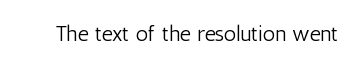
The image shows 22 px text type, upright; set normal letter spacing, not underlined.
